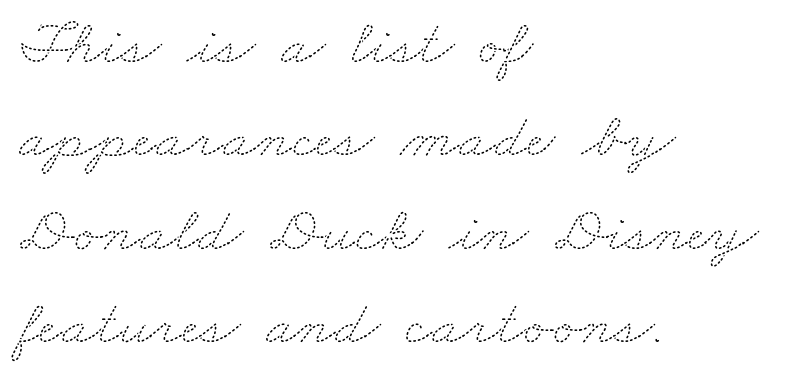
{"bold": "no", "weight": "thin", "width": "wide", "stroke_contrast": "medium", "x_height": "small", "monospaced": "no", "underline": "no", "align": "left", "line_spacing": "normal", "line_spacing_ratio": 1.46, "letter_spacing": "normal", "letter_spacing_em": 0.0, "glyph_px": 64}
